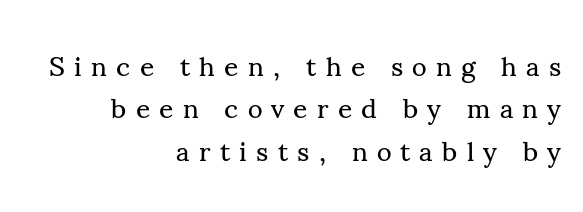
Q: Is the text bold? A: No.
Q: Is the text italic (slanted)? A: No, it is upright.
Q: Is the typeface a serif or a sans-serif typeface? A: Serif.
Q: Is the text underlined? A: No.
Q: How is the paragraph aligned? A: Right-aligned.
Q: Is the spacing between letters normal or unusually wide? A: Unusually wide.
Q: Is the spacing between lines tight, normal or loose? A: Normal.
Q: Width (condensed, normal, or wide)? A: Normal.
Q: Stroke contrast? A: Medium.
Q: x-height? A: Small.
Q: Monospaced? A: No.
